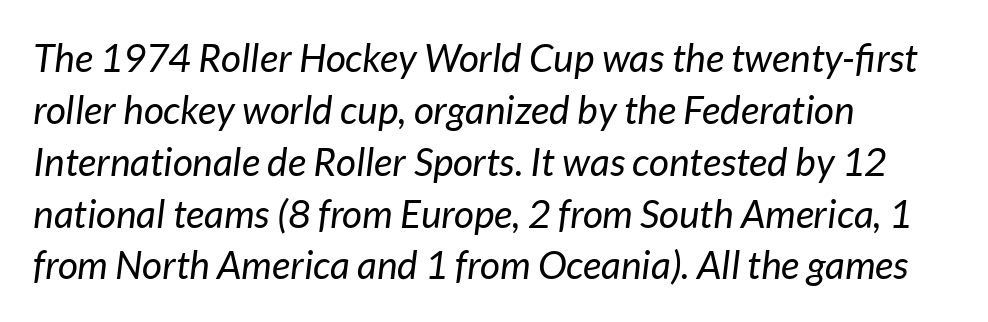
{"italic": "yes", "lean": "right", "slant_degrees": 7, "bold": "no", "weight": "regular", "width": "normal", "stroke_contrast": "low", "x_height": "medium", "monospaced": "no", "underline": "no", "align": "left", "line_spacing": "normal", "line_spacing_ratio": 1.33, "letter_spacing": "normal", "letter_spacing_em": 0.0, "glyph_px": 39}
